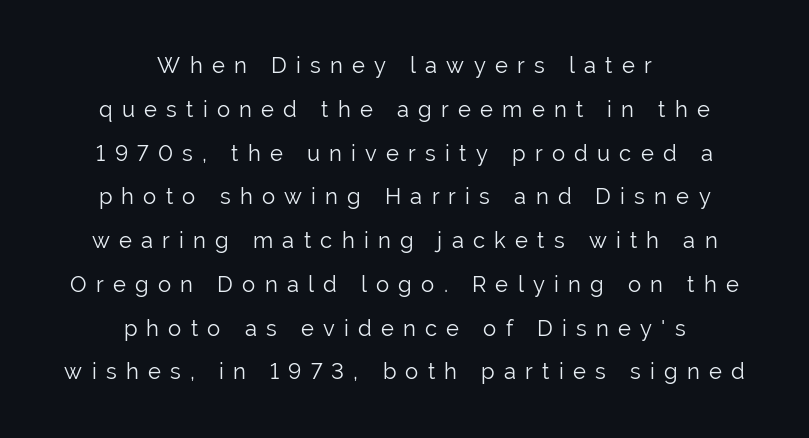
Q: Is the text bold? A: No.
Q: Is the text italic (slanted)? A: No, it is upright.
Q: Is the text underlined? A: No.
Q: How is the paragraph aligned? A: Centered.
Q: Is the spacing between letters normal or unusually wide? A: Unusually wide.
Q: Is the spacing between lines tight, normal or loose? A: Loose.
